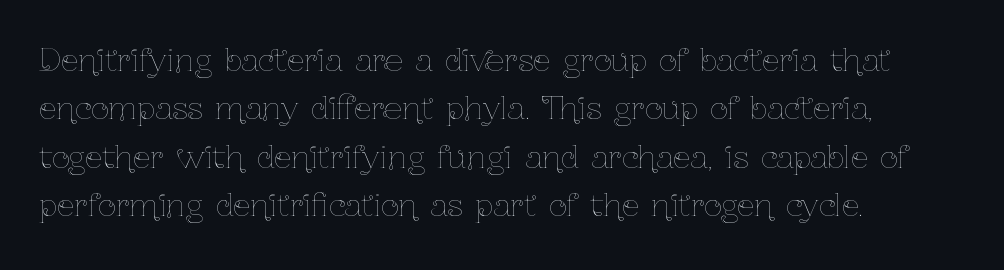
{"italic": "no", "bold": "no", "weight": "thin", "width": "condensed", "stroke_contrast": "low", "x_height": "medium", "monospaced": "no", "underline": "no", "align": "left", "line_spacing": "normal", "line_spacing_ratio": 1.56, "letter_spacing": "normal", "letter_spacing_em": 0.0, "glyph_px": 31}
